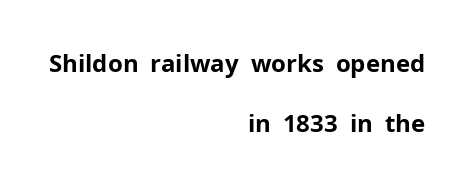
How are the letters spaced? Ordinarily, with no added tracking. In terms of weight, the rendering is a true, heavy bold. The lettering holds an erect, upright posture throughout. Each line ends at the same right margin while the left side varies. Leading: increased. The gap between lines stays unmarked.
